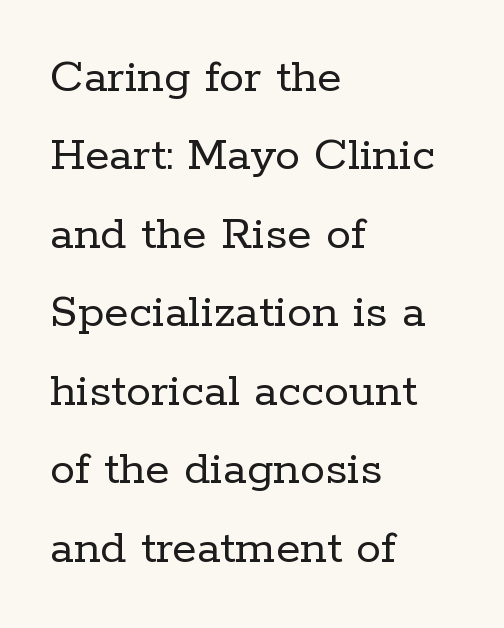
{"serif": "yes", "italic": "no", "bold": "no", "weight": "regular", "width": "normal", "stroke_contrast": "low", "x_height": "medium", "monospaced": "no", "underline": "no", "align": "left", "line_spacing": "normal", "line_spacing_ratio": 1.57, "letter_spacing": "normal", "letter_spacing_em": 0.0, "glyph_px": 50}
